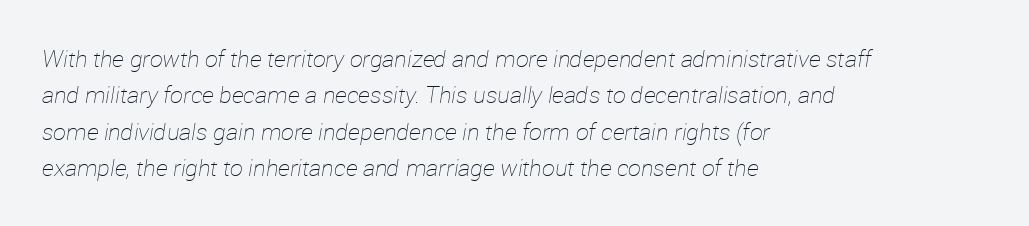
Only glyphs here, with clear space below each row. The cut favours lightness, reaching ordinary text weight at its darkest. Which margin do the lines hug? The left one — the right edge is uneven. The face used here is rendered with its standard letterfit.
